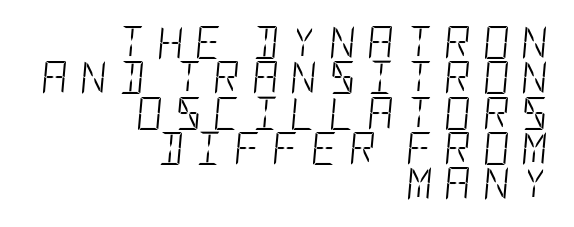
Q: Is the text bold? A: No.
Q: Is the text italic (slanted)? A: Yes, it leans right by about 5 degrees.
Q: Is the text underlined? A: No.
Q: How is the paragraph aligned? A: Right-aligned.
Q: Is the spacing between letters normal or unusually wide? A: Unusually wide.
Q: Is the spacing between lines tight, normal or loose? A: Tight.
Q: Width (condensed, normal, or wide)? A: Condensed.
Q: Stroke contrast? A: Low.
Q: x-height? A: Large.
